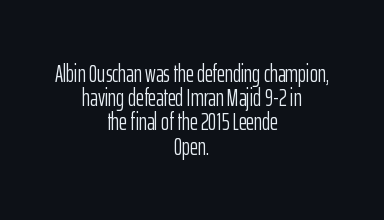
The image shows 24 px text type, upright; set centered, tight line spacing (1.01x), normal letter spacing, not underlined.
